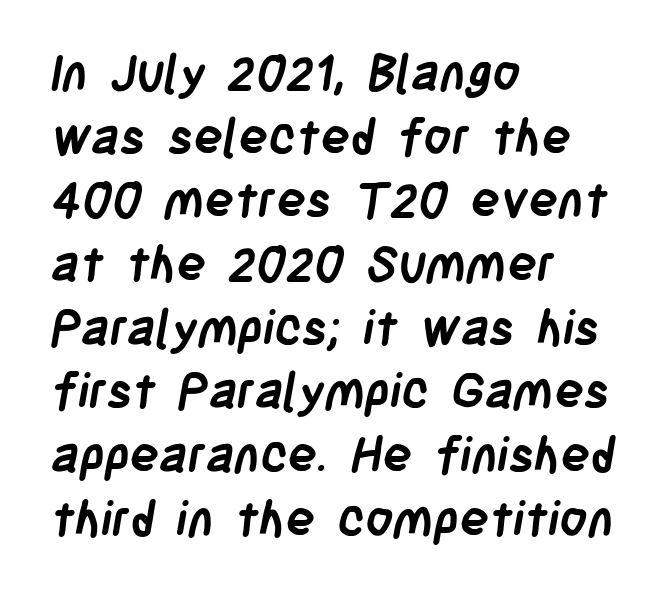
Q: Is the text bold? A: Yes.
Q: Is the typeface a serif or a sans-serif typeface? A: Sans-serif.
Q: Is the text underlined? A: No.
Q: How is the paragraph aligned? A: Left-aligned.
Q: Is the spacing between letters normal or unusually wide? A: Normal.
Q: Is the spacing between lines tight, normal or loose? A: Normal.
Q: Width (condensed, normal, or wide)? A: Condensed.
Q: Stroke contrast? A: Low.
Q: x-height? A: Large.
Q: Monospaced? A: No.
